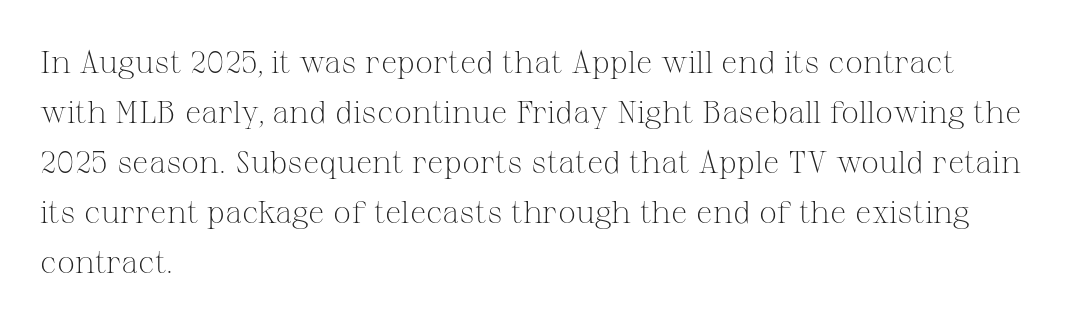
{"serif": "yes", "italic": "no", "bold": "no", "weight": "light", "width": "normal", "stroke_contrast": "medium", "x_height": "medium", "monospaced": "no", "underline": "no", "align": "left", "line_spacing": "normal", "line_spacing_ratio": 1.56, "letter_spacing": "normal", "letter_spacing_em": 0.0, "glyph_px": 32}
